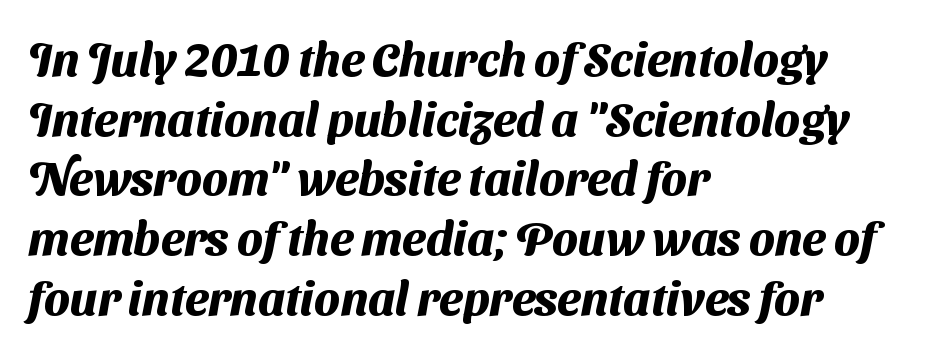
The image shows 47 px heavy sans-serif type; set left-aligned, normal line spacing (1.27x), normal letter spacing, not underlined; medium stroke contrast and a medium x-height.
